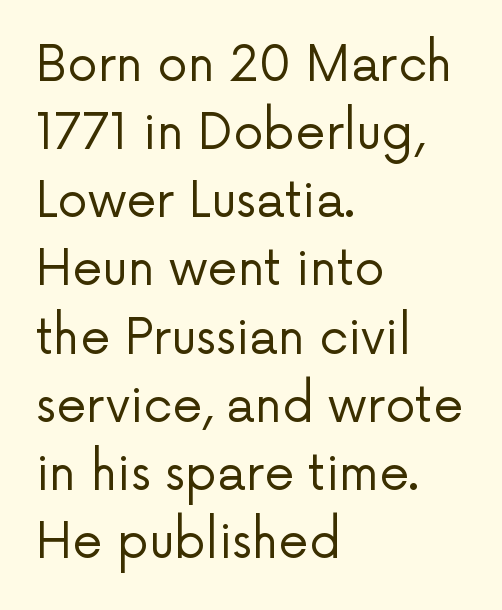
The image shows 48 px regular-weight sans-serif type, upright; set left-aligned, normal line spacing (1.42x), normal letter spacing, not underlined; low stroke contrast and a medium x-height.
